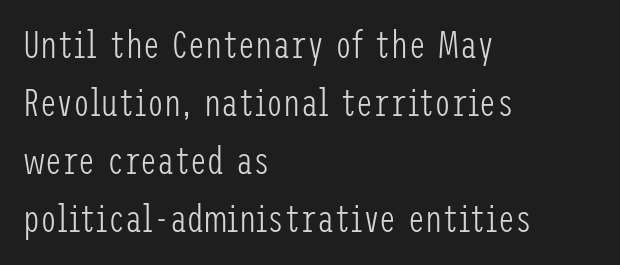
Q: Is the text bold? A: No.
Q: Is the text italic (slanted)? A: No, it is upright.
Q: Is the typeface a serif or a sans-serif typeface? A: Sans-serif.
Q: Is the text underlined? A: No.
Q: How is the paragraph aligned? A: Left-aligned.
Q: Is the spacing between letters normal or unusually wide? A: Normal.
Q: Is the spacing between lines tight, normal or loose? A: Normal.
Q: Width (condensed, normal, or wide)? A: Condensed.
Q: Stroke contrast? A: Low.
Q: x-height? A: Medium.
